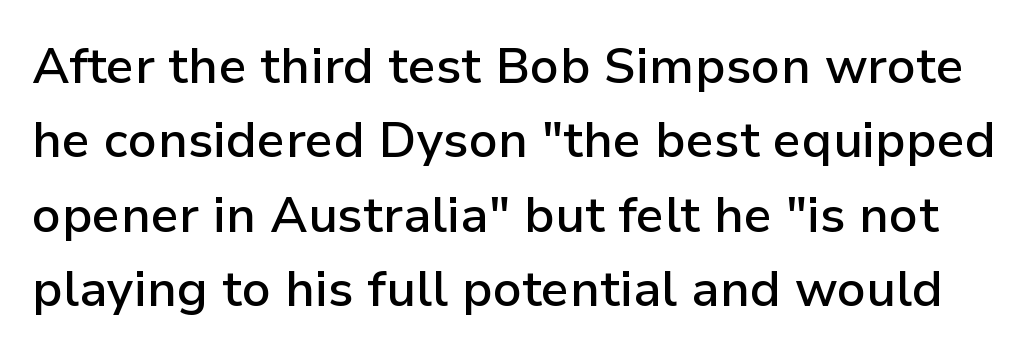
Q: Is the text bold? A: Semi-bold.
Q: Is the text italic (slanted)? A: No, it is upright.
Q: Is the typeface a serif or a sans-serif typeface? A: Sans-serif.
Q: Is the text underlined? A: No.
Q: Is the spacing between letters normal or unusually wide? A: Normal.
Q: Is the spacing between lines tight, normal or loose? A: Normal.
Q: Width (condensed, normal, or wide)? A: Normal.
Q: Stroke contrast? A: Low.
Q: x-height? A: Medium.
Q: Monospaced? A: No.
